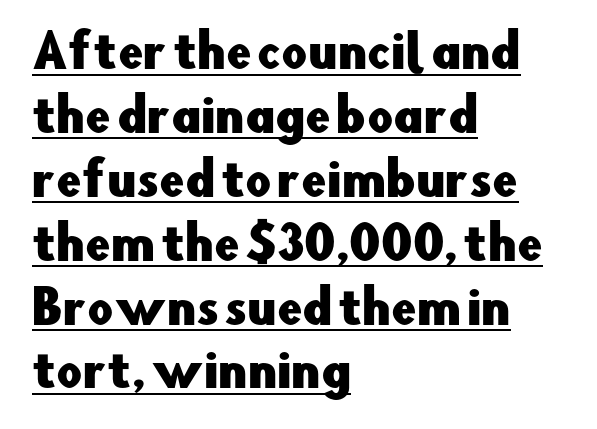
The words here are underlined. Reading down the column, the eye jumps a familiar distance to each next line. Between one letter and the next there's only the usual sliver of space. Do the characters align in a grid? No, the font is proportional.
